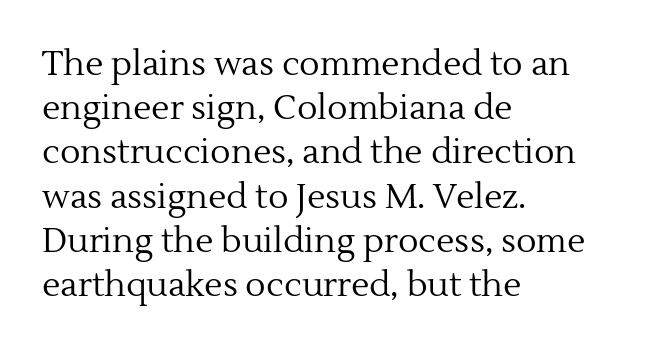
{"serif": "yes", "italic": "no", "bold": "no", "weight": "regular", "width": "normal", "x_height": "medium", "monospaced": "no", "underline": "no", "align": "left", "line_spacing": "normal", "line_spacing_ratio": 1.3, "letter_spacing": "normal", "letter_spacing_em": 0.0, "glyph_px": 34}
